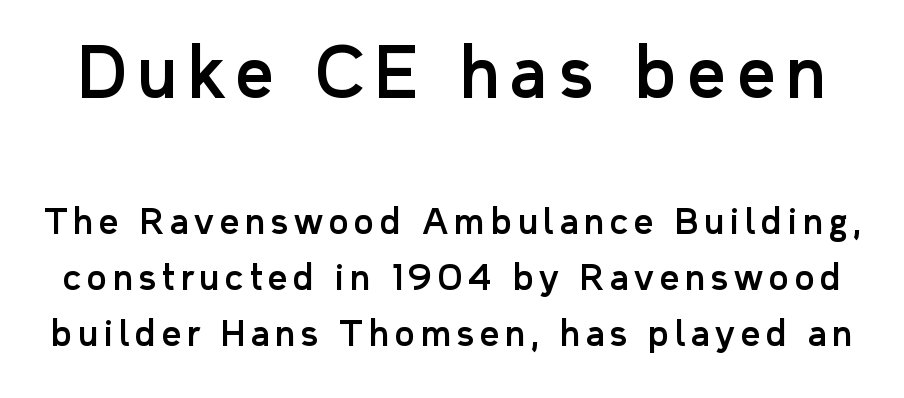
The image shows 67 px sans-serif type, upright; set normal line spacing (1.65x), not underlined; the first (top) block is 1.97x larger; low stroke contrast and a medium x-height.
